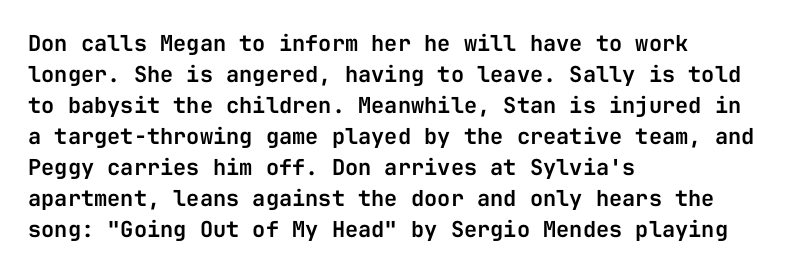
The image shows 22 px text type, upright; set left-aligned, normal line spacing (1.41x), normal letter spacing, not underlined.
